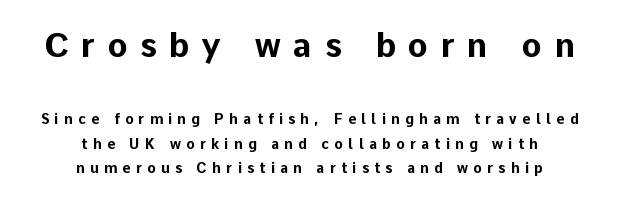
The image shows 33 px bold sans-serif type, upright; set centered, line spacing 1.77x, unusually wide letter spacing (+0.38 em), not underlined; the first (top) block is 2.36x larger; low stroke contrast and a medium x-height.
